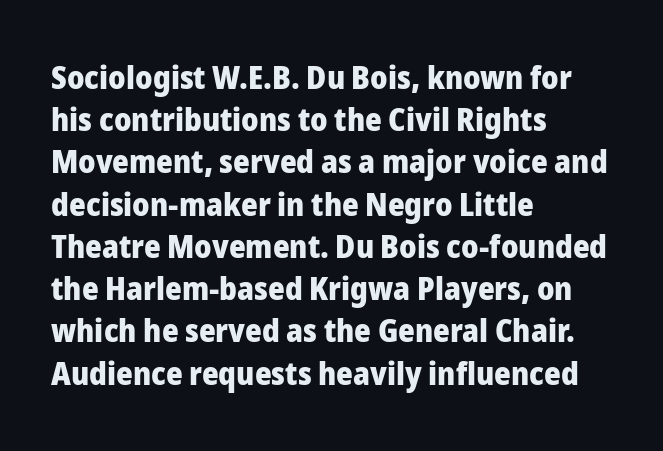
Q: Is the text bold? A: Yes.
Q: Is the text italic (slanted)? A: No, it is upright.
Q: Is the typeface a serif or a sans-serif typeface? A: Sans-serif.
Q: Is the text underlined? A: No.
Q: How is the paragraph aligned? A: Left-aligned.
Q: Is the spacing between letters normal or unusually wide? A: Normal.
Q: Is the spacing between lines tight, normal or loose? A: Normal.
Q: Width (condensed, normal, or wide)? A: Normal.
Q: Stroke contrast? A: Low.
Q: x-height? A: Medium.
Q: Monospaced? A: No.
